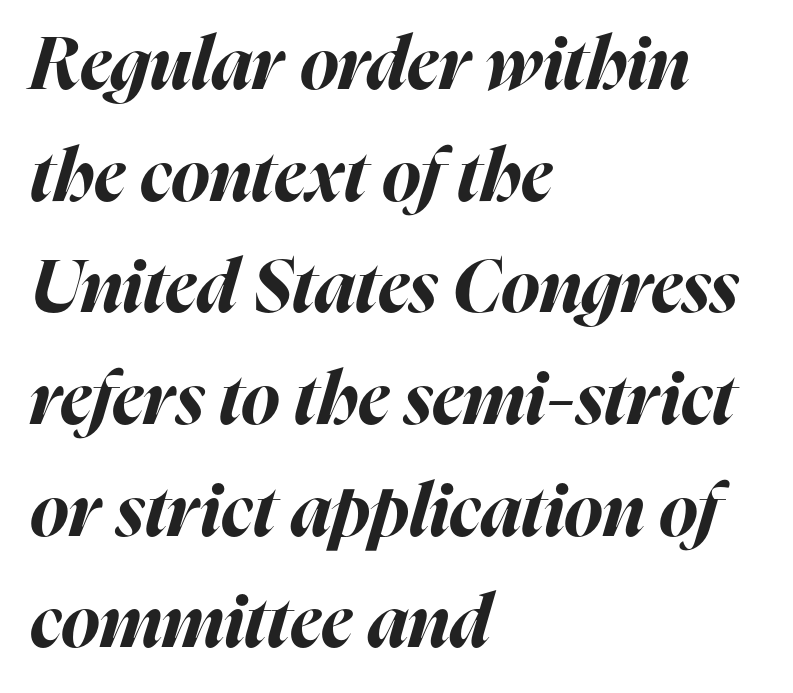
Q: Is the text bold? A: Yes.
Q: Is the text italic (slanted)? A: Yes, it leans right by about 16 degrees.
Q: Is the text underlined? A: No.
Q: How is the paragraph aligned? A: Left-aligned.
Q: Is the spacing between letters normal or unusually wide? A: Normal.
Q: Is the spacing between lines tight, normal or loose? A: Normal.
Q: Width (condensed, normal, or wide)? A: Normal.
Q: Stroke contrast? A: High.
Q: x-height? A: Medium.
Q: Monospaced? A: No.
